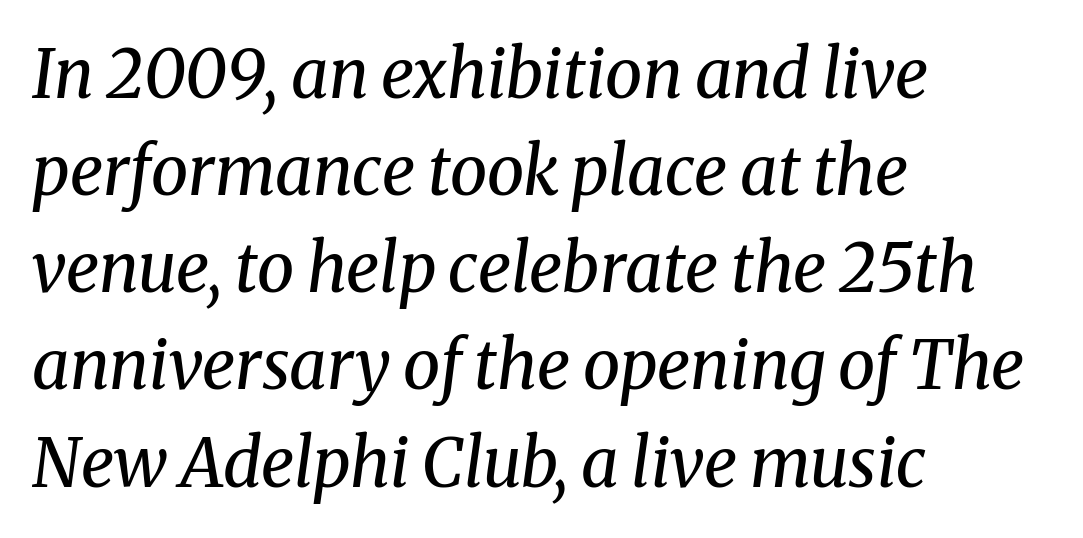
The image shows 67 px regular-weight serif type, italic (leaning right); set left-aligned, normal line spacing (1.45x), normal letter spacing, not underlined; medium stroke contrast and a medium x-height.
